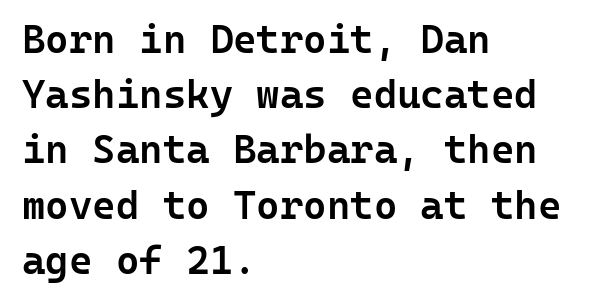
{"serif": "no", "italic": "no", "bold": "semi", "weight": "semibold", "width": "normal", "stroke_contrast": "low", "x_height": "medium", "monospaced": "yes", "underline": "no", "align": "left", "line_spacing": "normal", "line_spacing_ratio": 1.38, "letter_spacing": "normal", "letter_spacing_em": 0.0, "glyph_px": 40}
